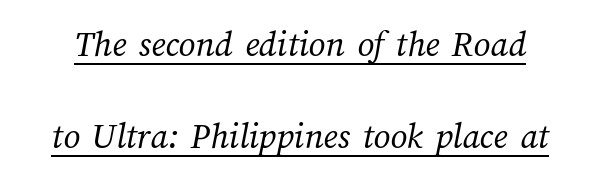
{"bold": "no", "weight": "regular", "width": "normal", "stroke_contrast": "medium", "x_height": "medium", "monospaced": "no", "underline": "yes", "line_spacing": "loose", "line_spacing_ratio": 2.5, "letter_spacing": "normal", "letter_spacing_em": 0.0, "glyph_px": 37}
